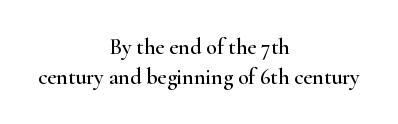
Leading matches the norm, producing a regular column. Designer's note — italics off, roman on. Between one letter and the next there's only the usual sliver of space. The paragraph shown floats in the horizontal middle. Descenders hang freely into open space.
